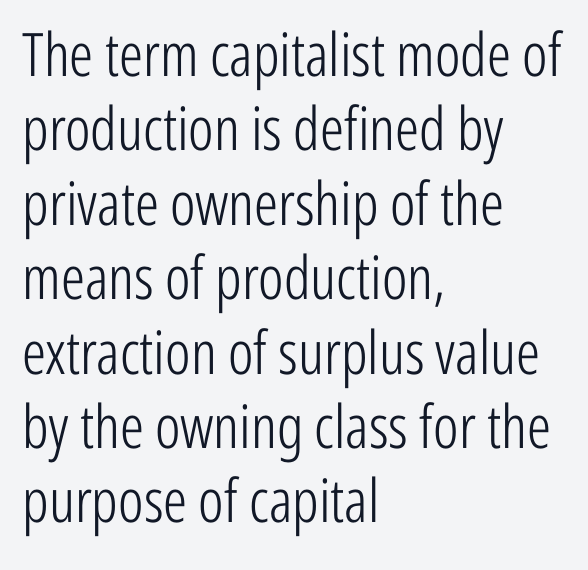
{"serif": "no", "italic": "no", "bold": "no", "weight": "light", "width": "condensed", "stroke_contrast": "low", "x_height": "medium", "monospaced": "no", "underline": "no", "align": "left", "line_spacing_ratio": 1.24, "letter_spacing": "normal", "letter_spacing_em": 0.0, "glyph_px": 60}
